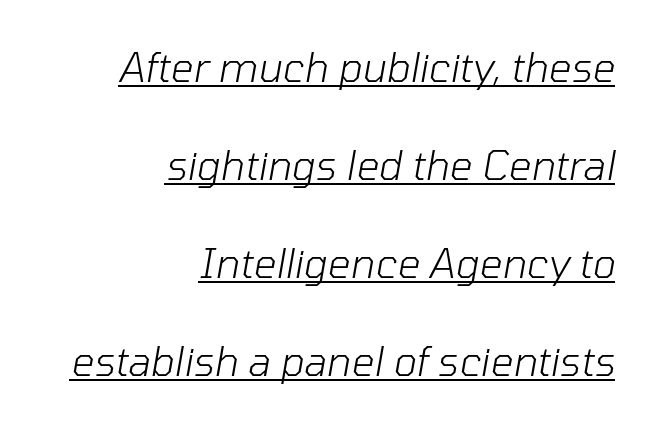
Q: Is the text bold? A: No.
Q: Is the text italic (slanted)? A: Yes, it leans right by about 10 degrees.
Q: Is the text underlined? A: Yes.
Q: How is the paragraph aligned? A: Right-aligned.
Q: Is the spacing between letters normal or unusually wide? A: Normal.
Q: Is the spacing between lines tight, normal or loose? A: Loose.
Q: Width (condensed, normal, or wide)? A: Normal.
Q: Stroke contrast? A: Low.
Q: x-height? A: Medium.
Q: Monospaced? A: No.
